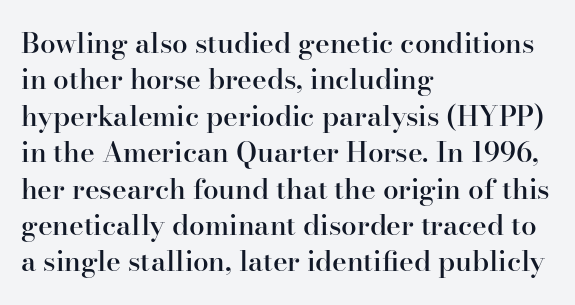
The image shows 28 px semibold serif type, upright; set left-aligned, normal line spacing (1.3x), normal letter spacing, not underlined; high stroke contrast and a small x-height.
